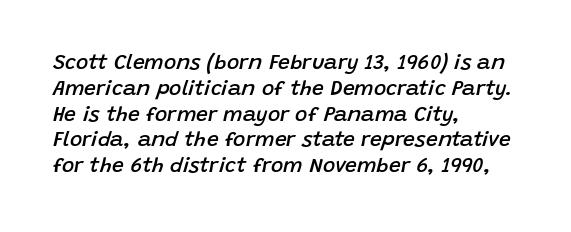
The image shows 21 px text type, italic (leaning right); set left-aligned, line spacing 1.23x, normal letter spacing, not underlined.
